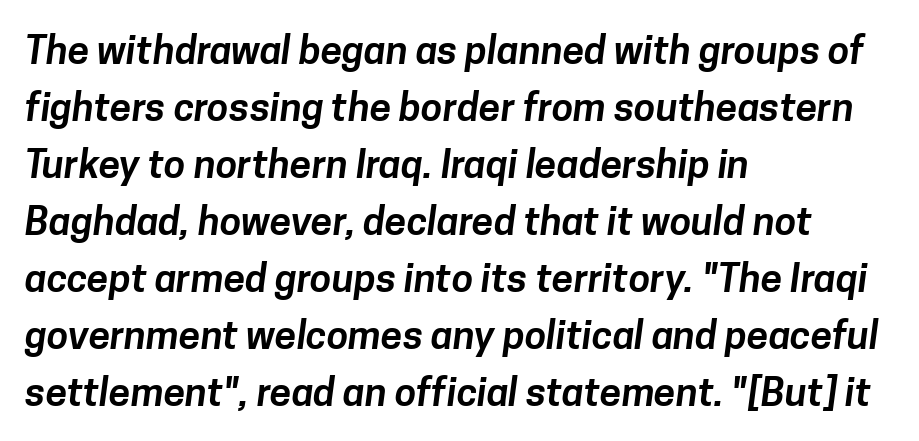
The image shows 39 px sans-serif type; set left-aligned, normal line spacing (1.46x), normal letter spacing, not underlined; low stroke contrast and a medium x-height.
